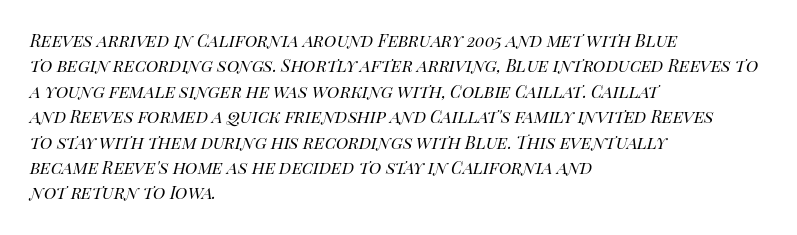
The image shows 21 px text type, italic (leaning right); set left-aligned, line spacing 1.21x, normal letter spacing, not underlined.
